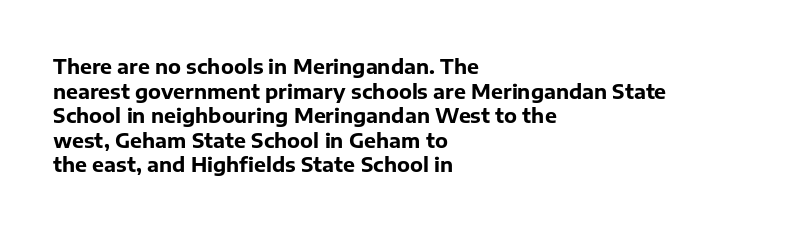
The foot of each line stays bare and open. The letters are bold, with thick, heavy strokes. The letters stand straight up with perfectly vertical stems. Compared with typical body copy, the letter spacing here is the same. These lines stack with their left ends in a neat column.
